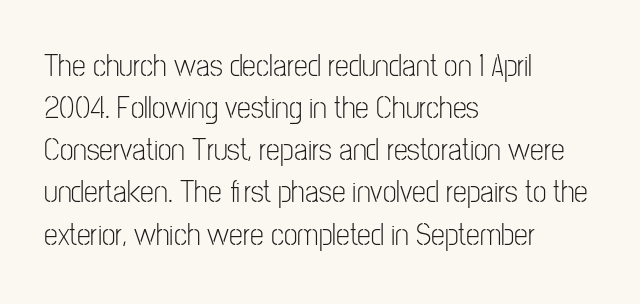
Stem width sits at or under what a default text font uses. The line-height multiplier appears to be the usual default. Proportional: the letters do not fall into vertical columns. The rendering shows plain stroke endings on the letterforms — a sans-serif design.
